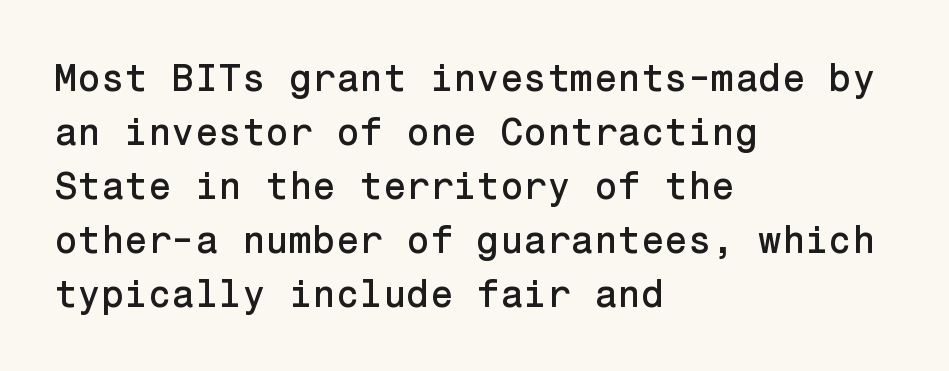
The image shows 38 px sans-serif type, upright; set left-aligned, normal line spacing (1.42x), normal letter spacing, not underlined; low stroke contrast and a medium x-height.
